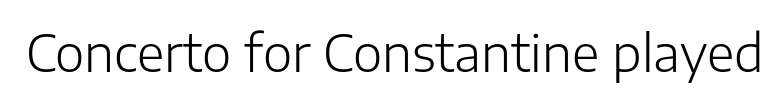
Q: Is the text bold? A: No.
Q: Is the text italic (slanted)? A: No, it is upright.
Q: Is the typeface a serif or a sans-serif typeface? A: Sans-serif.
Q: Is the text underlined? A: No.
Q: Is the spacing between letters normal or unusually wide? A: Normal.
Q: Width (condensed, normal, or wide)? A: Normal.
Q: Stroke contrast? A: Low.
Q: x-height? A: Medium.
Q: Monospaced? A: No.
